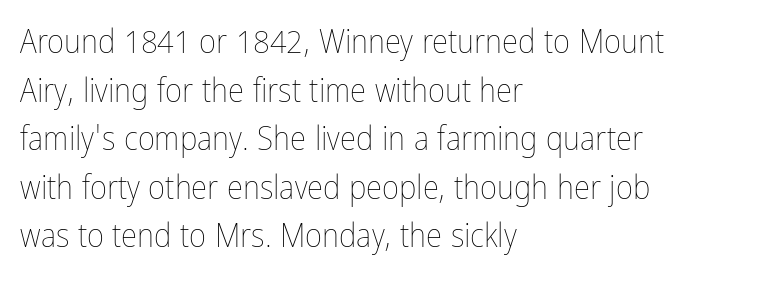
Anything drawn beneath the words? Only blank space. Letter spacing: default. This sample has the flowing, uneven cadence of proportional lettering. You can tell it's not italic because the verticals are truly vertical. These lines are set flush left with a ragged right edge. Bold? No — there's no thickening of the strokes.
